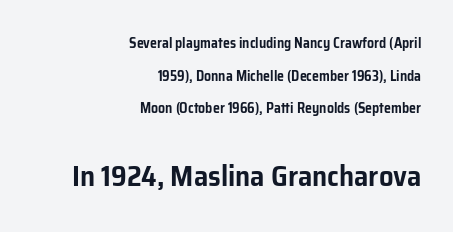
Classification — sans serif. Compared with typical body copy, the letter spacing here is the same. The letters stand upright; this is a roman face. The passage shown begins with its smaller block and ends with its larger one. The space between consecutive lines is lavish.
